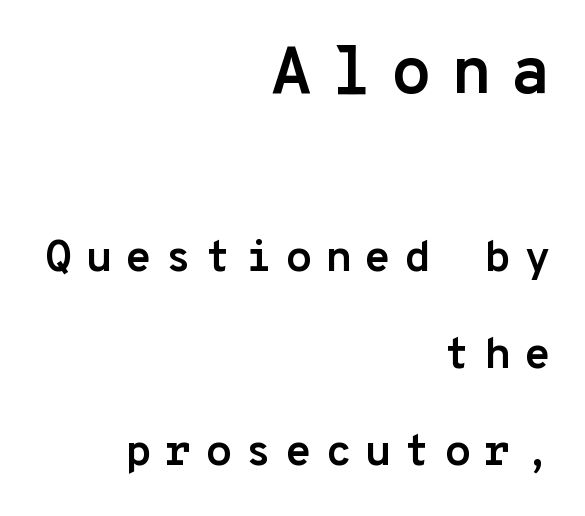
The letters stand straight up with perfectly vertical stems. A dark, heavy texture on the line: the type is bold. Classification — sans serif. Inter-character spacing is expanded well beyond the font's built-in metrics. Baseline-to-baseline distance is far greater than the letter height. The initial chunk of copy outweighs the following chunk in type size.
